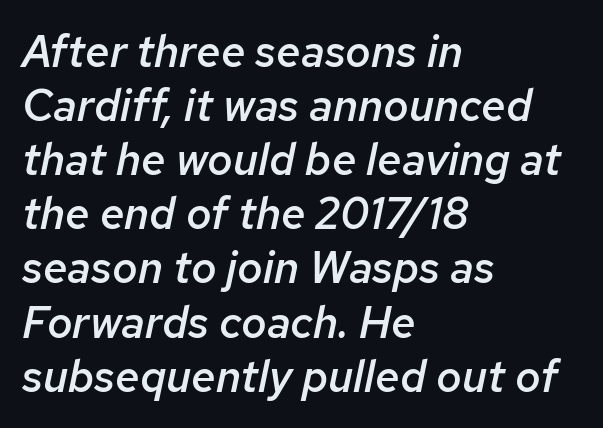
Q: Is the text bold? A: Semi-bold.
Q: Is the text italic (slanted)? A: Yes, it leans right by about 12 degrees.
Q: Is the text underlined? A: No.
Q: How is the paragraph aligned? A: Left-aligned.
Q: Is the spacing between letters normal or unusually wide? A: Normal.
Q: Width (condensed, normal, or wide)? A: Normal.
Q: Stroke contrast? A: Low.
Q: x-height? A: Medium.
Q: Monospaced? A: No.
